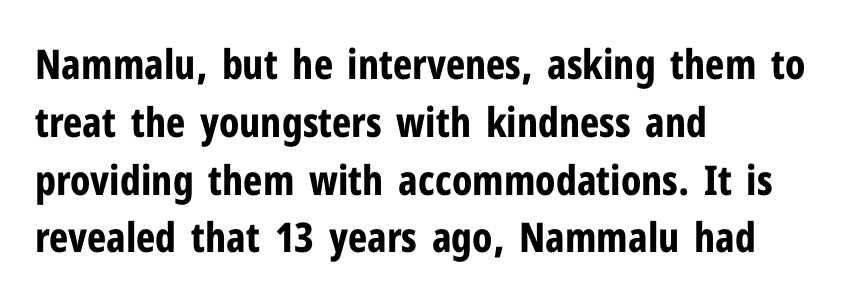
Regarding serifs, this sample does without them. Is this a fixed-width face? No — the glyphs have proportional, varying widths. The letterforms sit shoulder to shoulder at normal distance. The letters stand upright; this is a roman face. The space between consecutive lines is moderate.
